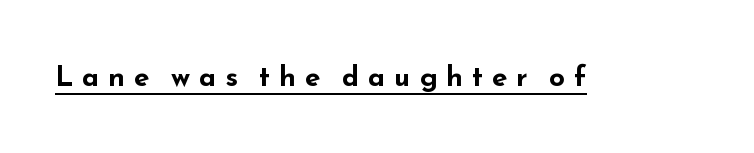
The image shows 28 px bold, wide sans-serif type, upright; set unusually wide letter spacing (+0.32 em), underlined; low stroke contrast and a small x-height.
